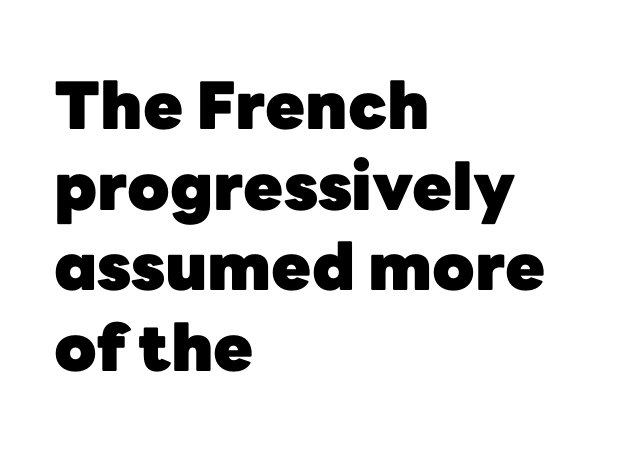
The image shows 65 px heavy sans-serif type, upright; set left-aligned, line spacing 1.24x, normal letter spacing, not underlined; low stroke contrast and a medium x-height.
